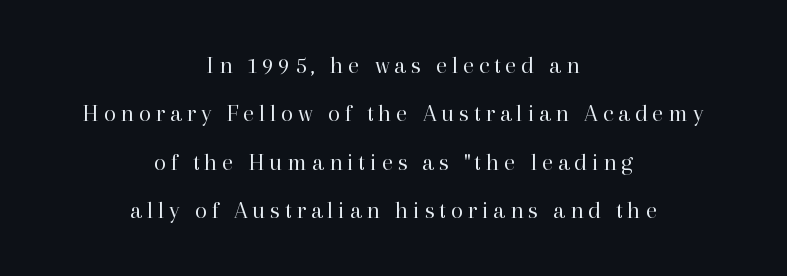
The space between consecutive lines is lavish. Lines of text with bare space underneath. Ink coverage per letter is moderate at most. Designer's note — italics off, roman on. Where is the straight margin? There isn't one; the lines are centered.
